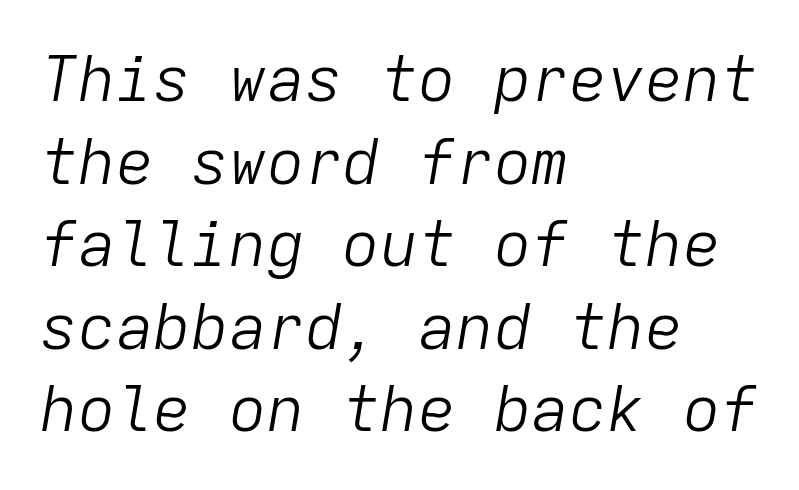
{"italic": "yes", "lean": "right", "slant_degrees": 9, "bold": "no", "weight": "light", "width": "normal", "stroke_contrast": "low", "x_height": "medium", "monospaced": "yes", "underline": "no", "align": "left", "line_spacing": "normal", "line_spacing_ratio": 1.31, "letter_spacing": "normal", "letter_spacing_em": 0.0, "glyph_px": 63}
